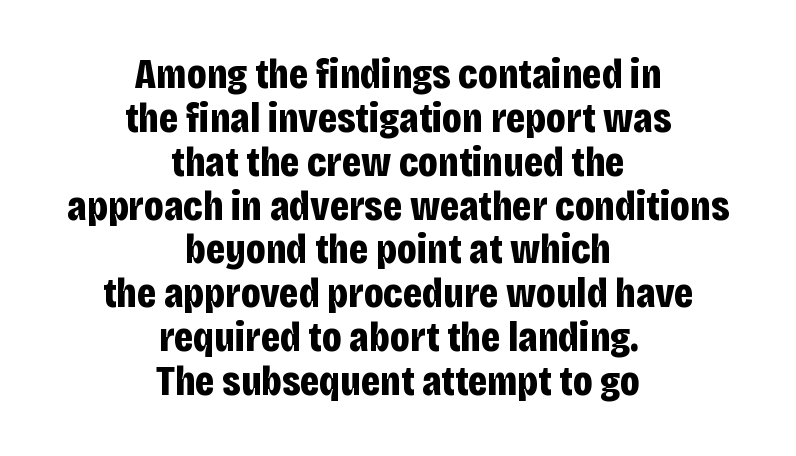
{"serif": "no", "italic": "no", "bold": "yes", "weight": "bold", "width": "condensed", "stroke_contrast": "low", "x_height": "large", "monospaced": "no", "underline": "no", "align": "center", "line_spacing": "tight", "line_spacing_ratio": 1.02, "letter_spacing": "normal", "letter_spacing_em": 0.0, "glyph_px": 43}
